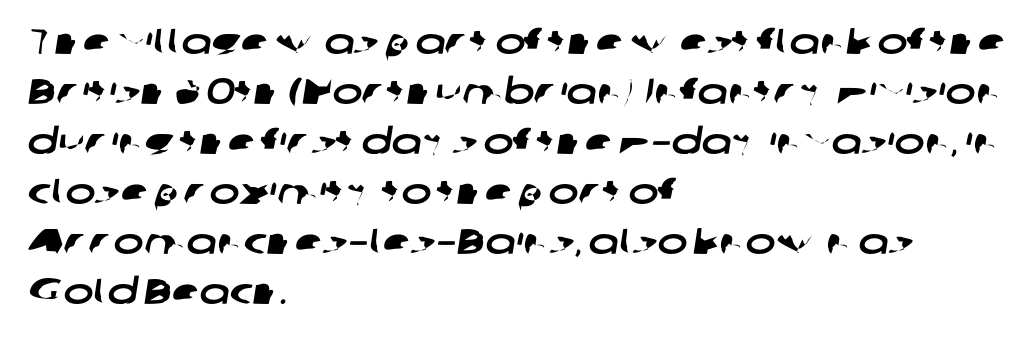
Q: Is the typeface a serif or a sans-serif typeface? A: Sans-serif.
Q: Is the text underlined? A: No.
Q: How is the paragraph aligned? A: Left-aligned.
Q: Is the spacing between letters normal or unusually wide? A: Normal.
Q: Is the spacing between lines tight, normal or loose? A: Normal.
Q: Width (condensed, normal, or wide)? A: Wide.
Q: Stroke contrast? A: Low.
Q: x-height? A: Medium.
Q: Monospaced? A: No.
